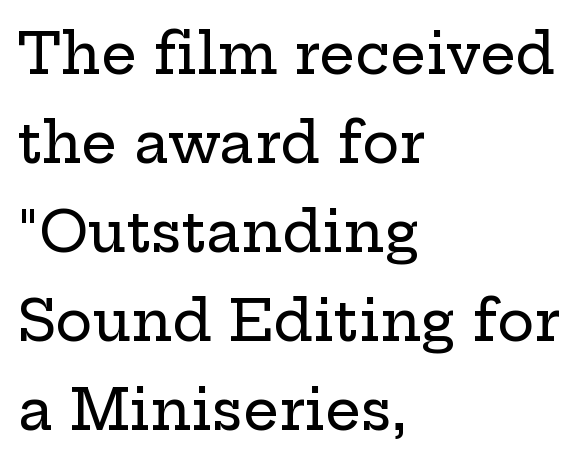
Do the characters align in a grid? No, the font is proportional. In terms of letterspacing, this is plain default setting. Notice how the stems are strictly vertical — no italics here. The passage is arranged the way most books set body copy — flush left.
